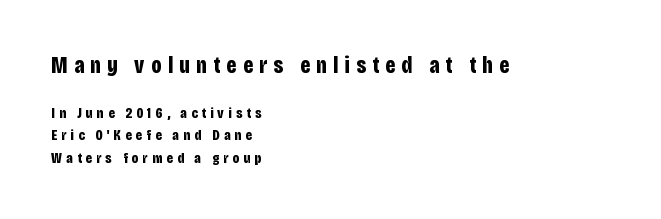
{"italic": "no", "bold": "yes", "underline": "no", "align": "left", "line_spacing": "normal", "line_spacing_ratio": 1.5, "letter_spacing": "wide", "letter_spacing_em": 0.28, "larger_block": "first", "size_ratio": 1.53, "glyph_px": 23}
